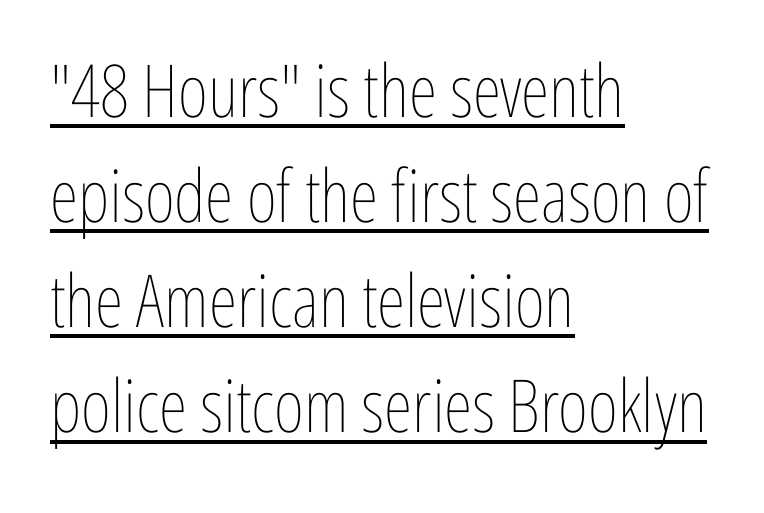
The image shows 73 px thin, condensed type, upright; set left-aligned, normal line spacing (1.44x), normal letter spacing, underlined; low stroke contrast and a medium x-height.
